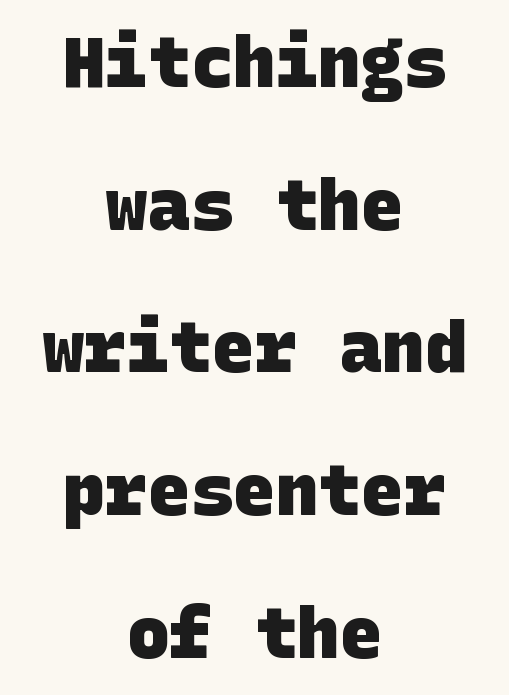
The image shows 71 px heavy sans-serif type; set centered, loose line spacing (2.01x), normal letter spacing, not underlined; low stroke contrast and a large x-height.
